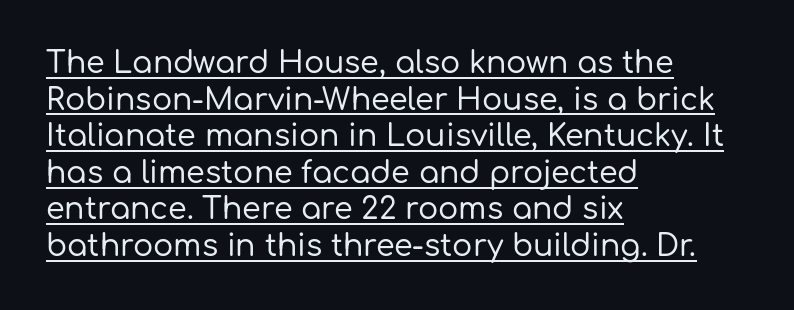
Nope, no serifs anywhere on these letters. The lettering holds an erect, upright posture throughout. This sample carries an underscore along the baseline area. One-word summary of the alignment: left. Nobody touched the tracking dial on this one.
